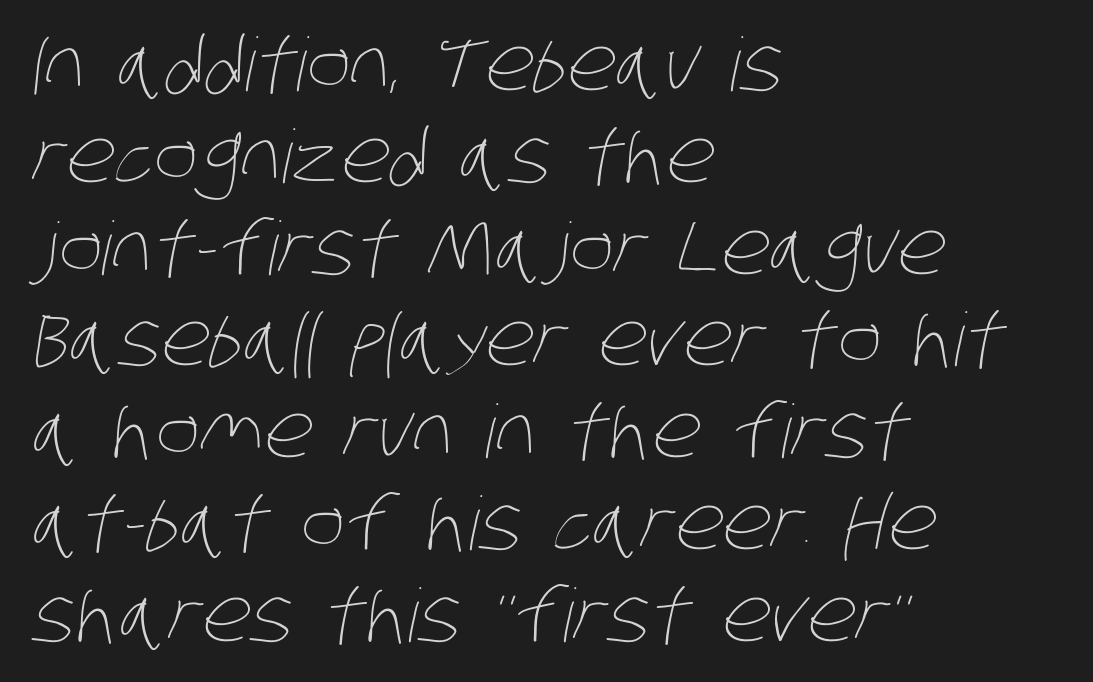
The image shows 74 px thin, condensed type; set left-aligned, line spacing 1.24x, normal letter spacing, not underlined; low stroke contrast and a large x-height.
